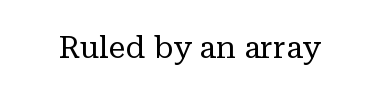
Posture: straight, roman, zero tilt. Decoration check: the copy has no underline. Typographically, this falls in the serif category. The rendering uses natural spacing where letterforms have individual widths. Caption: standard tracking, unaltered.
